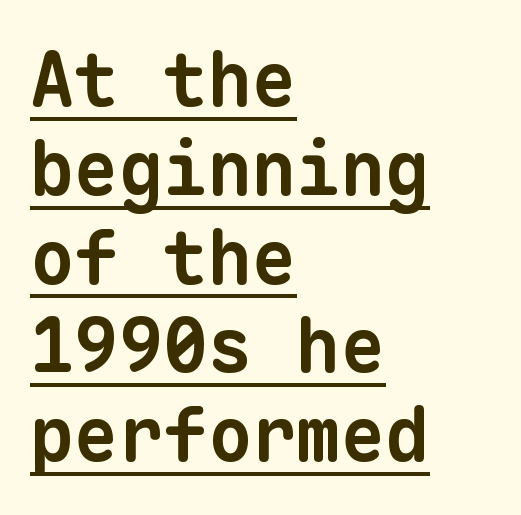
Q: Is the text bold? A: Yes.
Q: Is the typeface a serif or a sans-serif typeface? A: Sans-serif.
Q: Is the text underlined? A: Yes.
Q: How is the paragraph aligned? A: Left-aligned.
Q: Is the spacing between letters normal or unusually wide? A: Normal.
Q: Width (condensed, normal, or wide)? A: Normal.
Q: Stroke contrast? A: Low.
Q: x-height? A: Medium.
Q: Monospaced? A: Yes.
